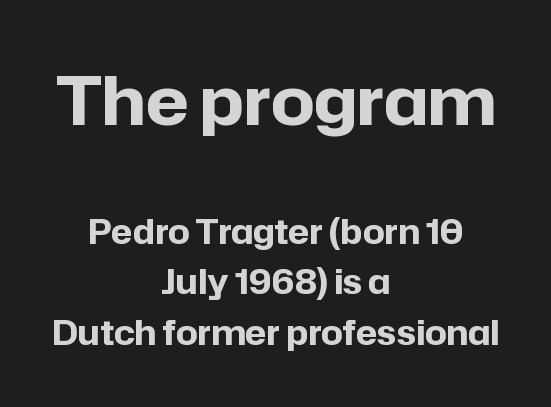
The image shows 68 px bold sans-serif type, upright; set centered, normal line spacing (1.49x), normal letter spacing, not underlined; the first (top) block is 2.0x larger; low stroke contrast and a medium x-height.
